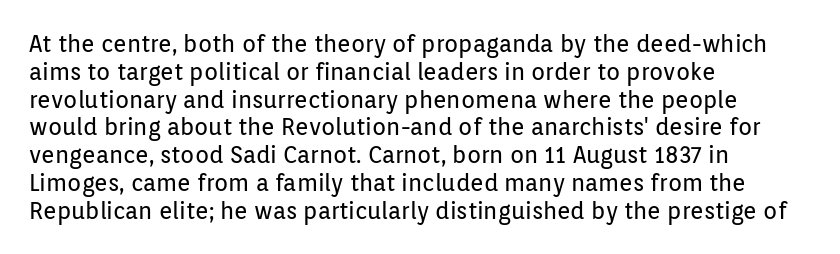
The image shows 23 px text type, upright; set left-aligned, line spacing 1.21x, normal letter spacing, not underlined.
